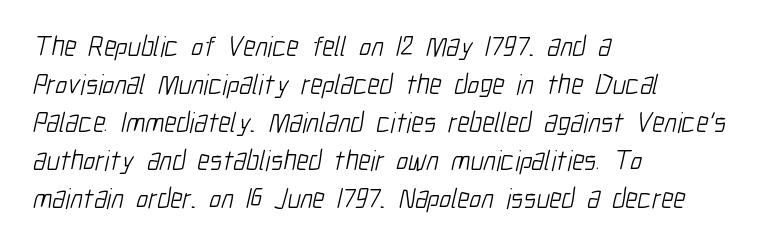
The image shows 28 px light, condensed sans-serif type; set left-aligned, normal line spacing (1.36x), normal letter spacing, not underlined; low stroke contrast and a medium x-height.
